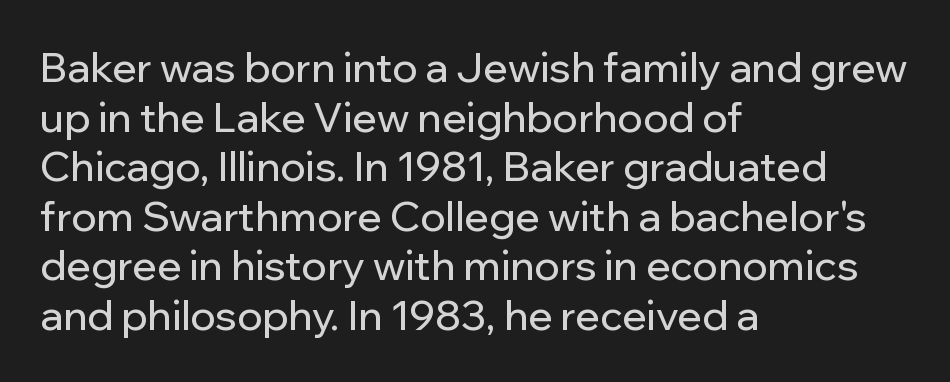
{"serif": "no", "italic": "no", "width": "normal", "stroke_contrast": "low", "x_height": "medium", "monospaced": "no", "underline": "no", "align": "left", "line_spacing_ratio": 1.21, "letter_spacing": "normal", "letter_spacing_em": 0.0, "glyph_px": 41}
